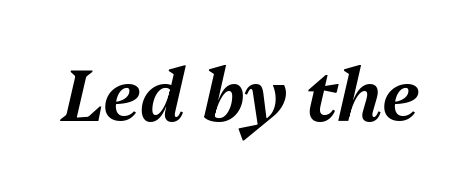
The image shows 73 px text type, italic (leaning right); set normal letter spacing, not underlined; medium stroke contrast and a medium x-height.
